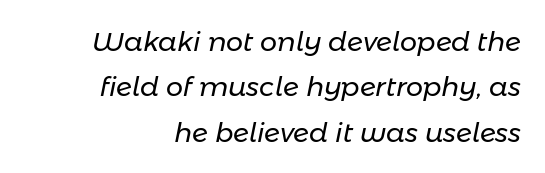
{"italic": "yes", "lean": "right", "slant_degrees": 11, "bold": "no", "underline": "no", "align": "right", "line_spacing": "normal", "line_spacing_ratio": 1.68, "letter_spacing": "normal", "letter_spacing_em": 0.0, "glyph_px": 27}
